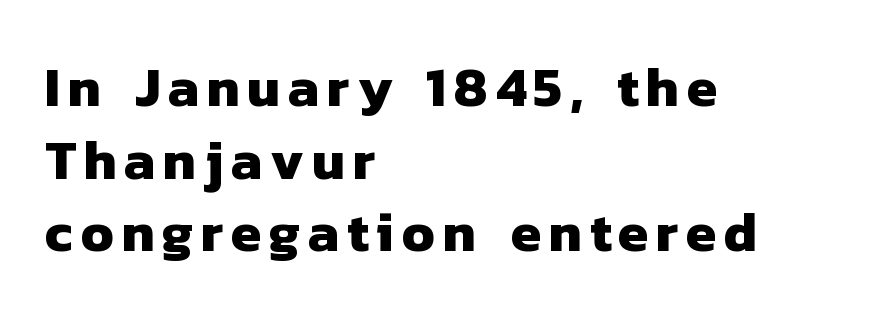
{"serif": "no", "bold": "yes", "weight": "heavy", "width": "normal", "stroke_contrast": "low", "x_height": "medium", "monospaced": "no", "underline": "no", "align": "left", "line_spacing": "normal", "line_spacing_ratio": 1.32, "glyph_px": 55}
